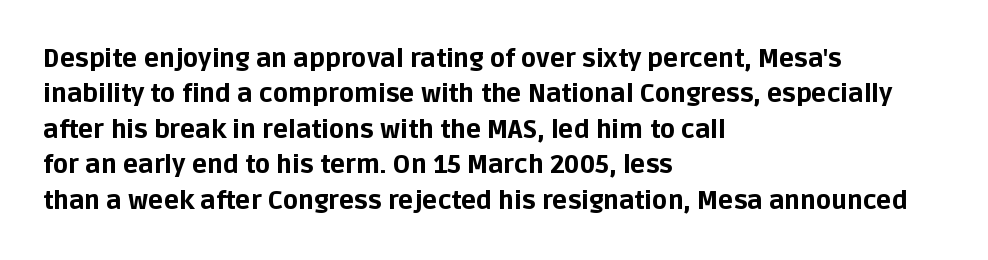
The strokes are fattened all the way to bold. Does the copy run flush right? No — it runs flush left. The face used here is rendered with its standard letterfit. Does the leading feel generous? No, just average. The typography opts for an upright posture over an oblique one.
